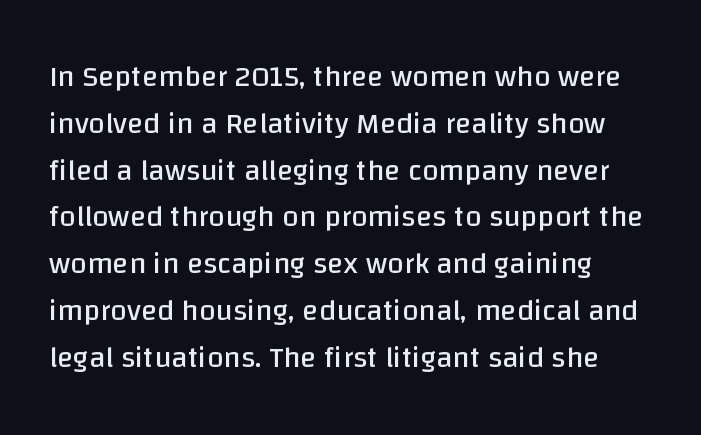
Weight class: somewhere from thin through regular. Descender tails drop into unmarked territory. Ascenders rise straight up at ninety degrees. The horizontal fit of the characters is conventional and even. Unlike a traditional serif, this face leaves its strokes unadorned.
